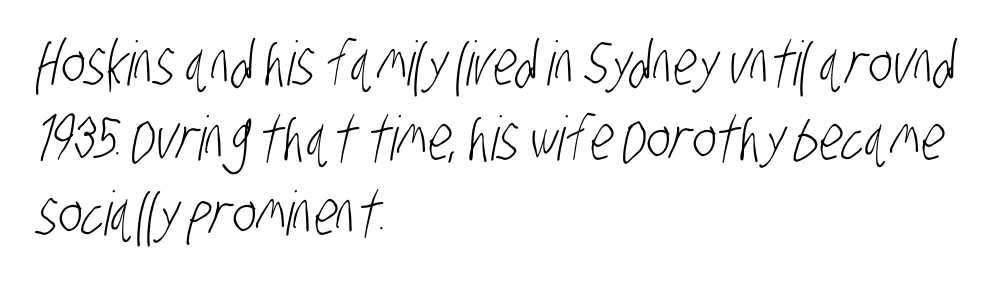
Note: no serifs on the glyphs. Tracking here is standard; glyphs follow each other at the usual distance. Words float on clear page, feet unadorned. The rendering anchors every line to the left-hand side. Each letter keeps its own natural width here, so spacing adapts to shape.
